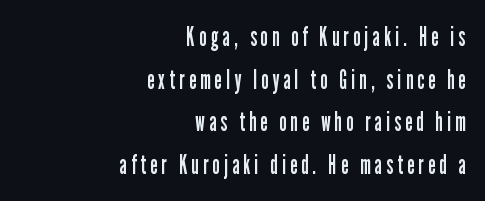
The image shows 26 px text type, upright; set right-aligned, normal line spacing (1.64x), not underlined.
